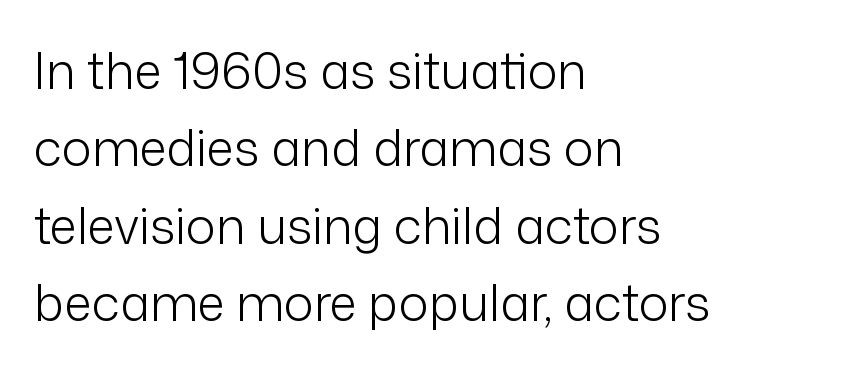
{"serif": "no", "italic": "no", "bold": "no", "weight": "light", "width": "normal", "stroke_contrast": "low", "x_height": "medium", "monospaced": "no", "underline": "no", "align": "left", "line_spacing": "normal", "line_spacing_ratio": 1.55, "letter_spacing": "normal", "letter_spacing_em": 0.0, "glyph_px": 50}
